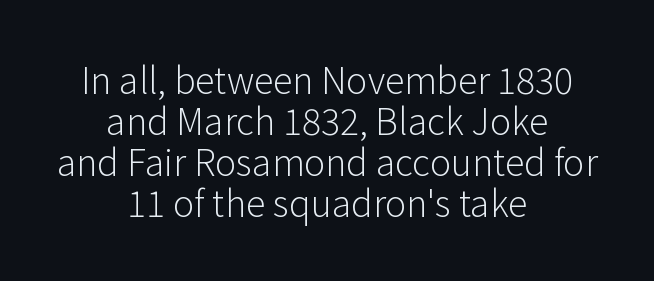
Q: Is the text bold? A: No.
Q: Is the text italic (slanted)? A: No, it is upright.
Q: Is the typeface a serif or a sans-serif typeface? A: Sans-serif.
Q: Is the text underlined? A: No.
Q: How is the paragraph aligned? A: Centered.
Q: Is the spacing between letters normal or unusually wide? A: Normal.
Q: Is the spacing between lines tight, normal or loose? A: Tight.
Q: Width (condensed, normal, or wide)? A: Normal.
Q: Stroke contrast? A: Low.
Q: x-height? A: Medium.
Q: Monospaced? A: No.
